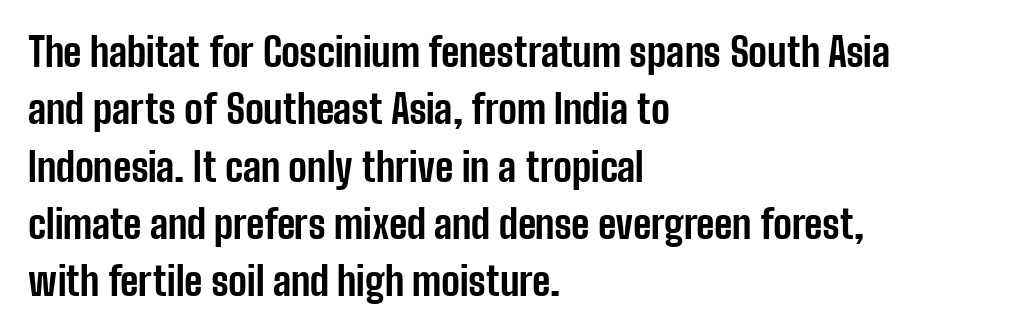
The image shows 39 px bold, condensed sans-serif type, upright; set left-aligned, normal line spacing (1.47x), normal letter spacing, not underlined; low stroke contrast and a medium x-height.
